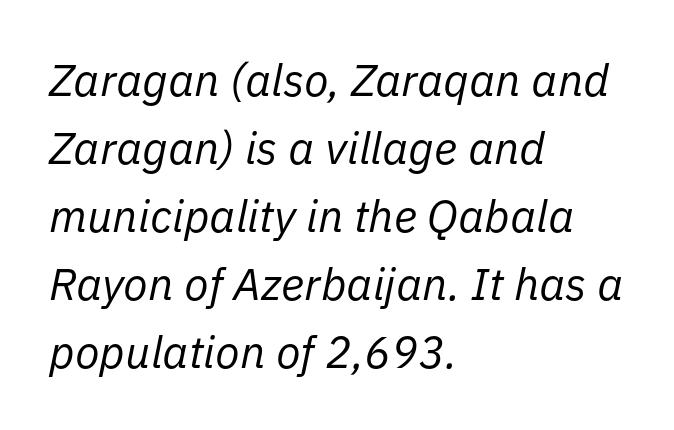
The image shows 45 px regular-weight type, italic (leaning right); set left-aligned, normal line spacing (1.51x), normal letter spacing, not underlined; low stroke contrast and a medium x-height.
